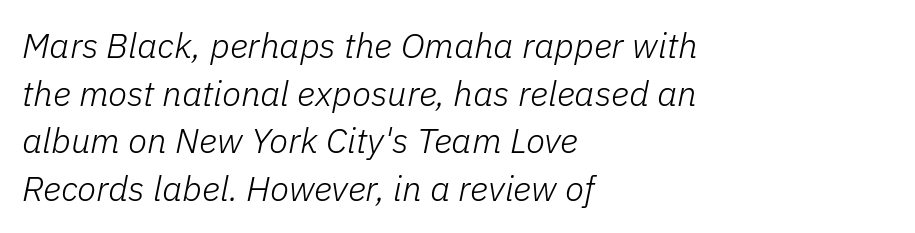
{"italic": "yes", "lean": "right", "slant_degrees": 11, "bold": "no", "weight": "light", "width": "normal", "stroke_contrast": "low", "x_height": "medium", "monospaced": "no", "underline": "no", "align": "left", "line_spacing": "normal", "line_spacing_ratio": 1.36, "letter_spacing": "normal", "letter_spacing_em": 0.0, "glyph_px": 35}
